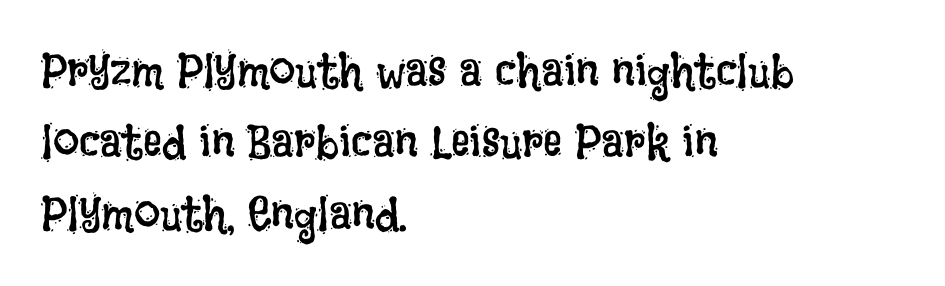
Compared with a typical body face, this is equally light or lighter still. Compared with typical body copy, the letter spacing here is the same. Character widths vary here, with narrow letters taking less room than wide ones. This sample keeps an unexceptional amount of space between lines. The lines are quadded left.
